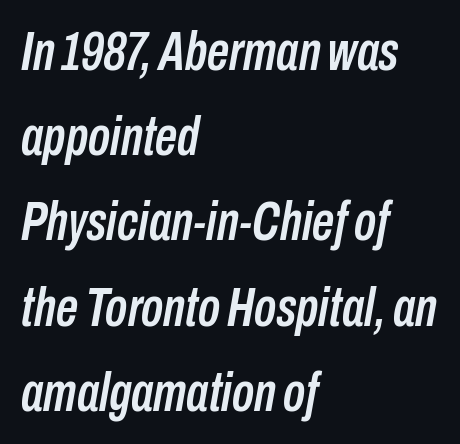
What stands out about the letter spacing? Nothing — it is the standard amount. Regarding leading, the lines here are spaced in the standard way. Quick note: underline off. Rendered with sloped, italic letterforms. Notice how the passage keeps a crisp vertical edge on the left only.
